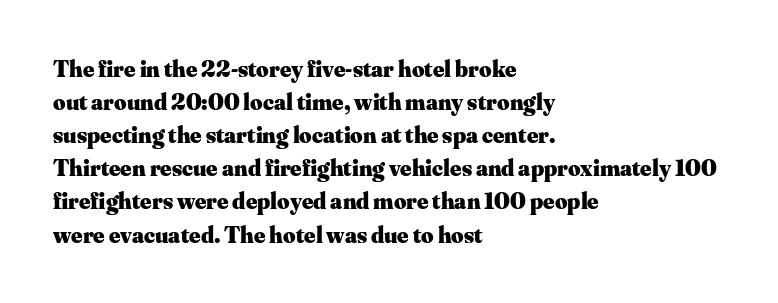
{"italic": "no", "bold": "yes", "underline": "no", "align": "left", "line_spacing": "normal", "line_spacing_ratio": 1.38, "letter_spacing": "normal", "letter_spacing_em": 0.0, "glyph_px": 24}
